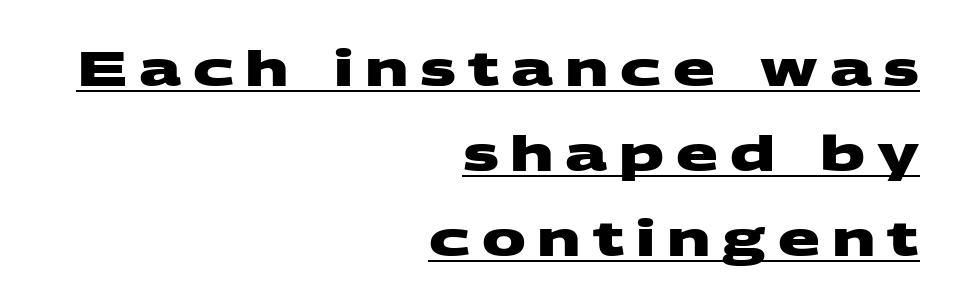
The image shows 49 px heavy, wide sans-serif type; set right-aligned, line spacing 1.73x, unusually wide letter spacing (+0.24 em), underlined; medium stroke contrast and a large x-height.
